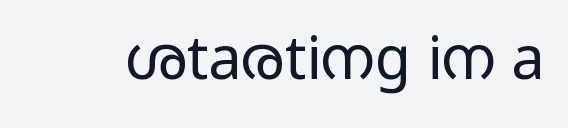
Q: Is the text bold? A: No.
Q: Is the text italic (slanted)? A: No, it is upright.
Q: Is the typeface a serif or a sans-serif typeface? A: Sans-serif.
Q: Is the text underlined? A: No.
Q: Is the spacing between letters normal or unusually wide? A: Normal.
Q: Width (condensed, normal, or wide)? A: Wide.
Q: Stroke contrast? A: Low.
Q: x-height? A: Medium.
Q: Monospaced? A: No.
